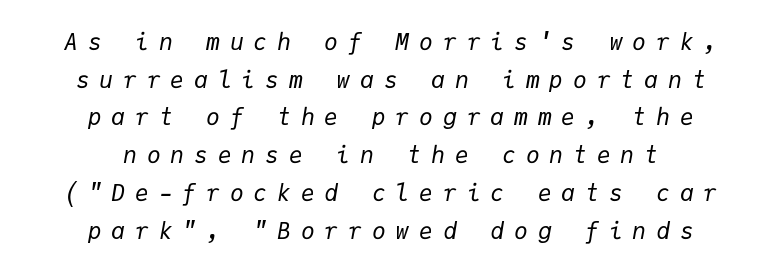
These lines were composed using italics. The letters are spread apart with noticeably loose tracking. Notice how the passage keeps no hard edge, just a central spine. This block has exactly the height ordinary leading produces. The strokes are not fattened; the text isn't bold.
